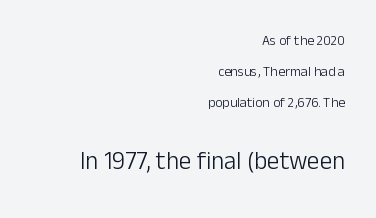
The image shows 25 px text type, upright; set right-aligned, loose line spacing (2.21x), normal letter spacing, not underlined; the second (bottom) block is 1.79x larger.
